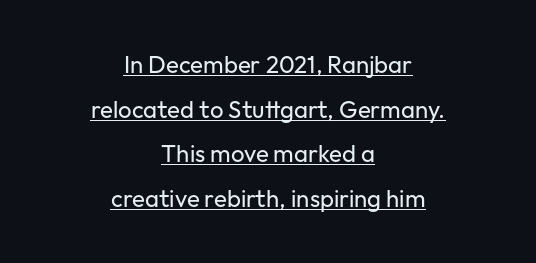
{"italic": "no", "bold": "no", "underline": "yes", "align": "center", "line_spacing_ratio": 1.86, "letter_spacing": "normal", "letter_spacing_em": 0.0, "glyph_px": 24}
